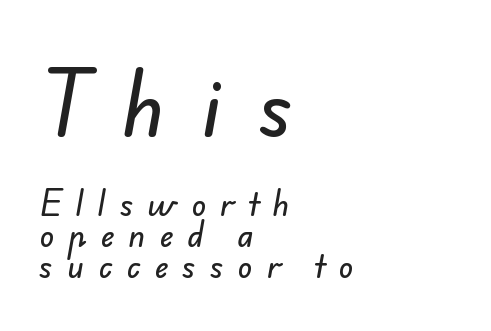
{"serif": "no", "width": "normal", "stroke_contrast": "low", "x_height": "small", "monospaced": "no", "underline": "no", "align": "left", "line_spacing": "tight", "line_spacing_ratio": 1.02, "letter_spacing": "wide", "letter_spacing_em": 0.48, "larger_block": "first", "size_ratio": 2.53, "glyph_px": 76}
